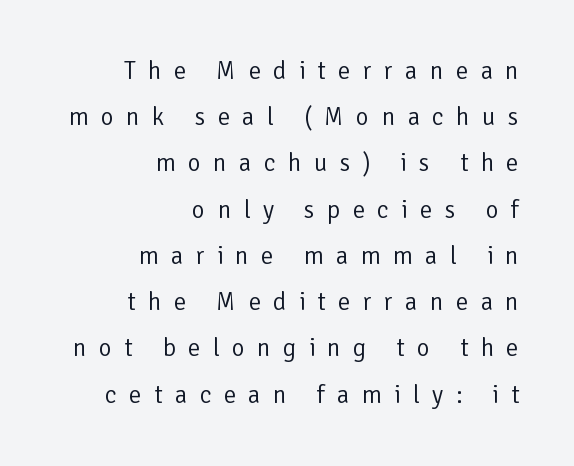
Q: Is the text bold? A: No.
Q: Is the text italic (slanted)? A: No, it is upright.
Q: Is the text underlined? A: No.
Q: How is the paragraph aligned? A: Right-aligned.
Q: Is the spacing between letters normal or unusually wide? A: Unusually wide.
